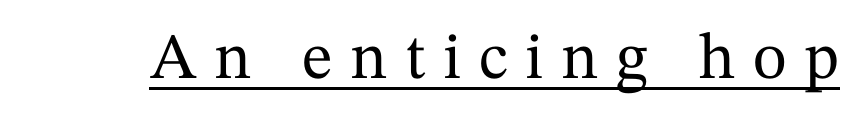
The image shows 65 px serif type, upright; set unusually wide letter spacing (+0.27 em), underlined; medium stroke contrast and a medium x-height.
